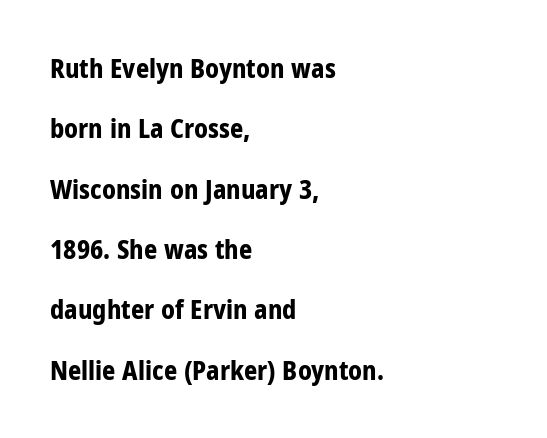
In terms of letterspacing, this is plain default setting. Weight: bold. This rendering uses left alignment, leaving the right contour irregular. Notice the wide empty band between every row — that's loose leading. Unlike italic type, these characters show no tilt at all. Bare-footed words on every line.
